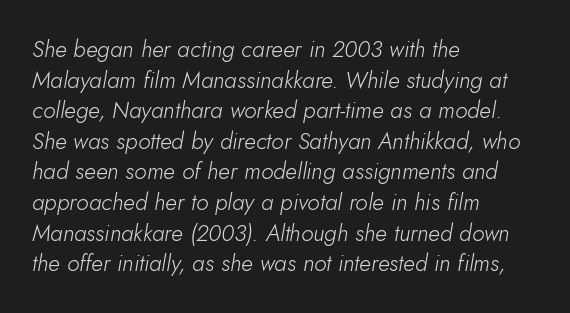
The image shows 23 px text type, italic (leaning right); set left-aligned, normal line spacing (1.33x), normal letter spacing, not underlined.
